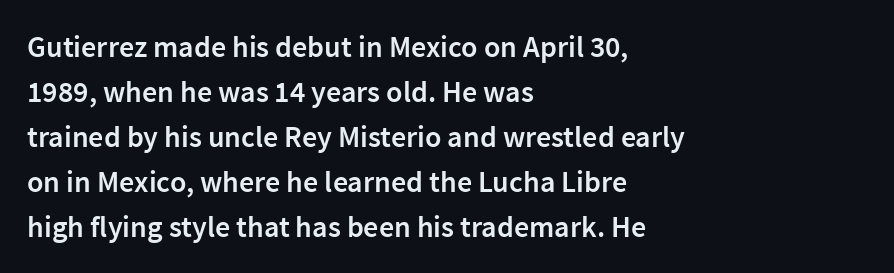
{"serif": "no", "italic": "no", "bold": "semi", "weight": "semibold", "width": "normal", "stroke_contrast": "low", "x_height": "medium", "monospaced": "no", "underline": "no", "align": "left", "line_spacing": "normal", "line_spacing_ratio": 1.5, "letter_spacing": "normal", "letter_spacing_em": 0.0, "glyph_px": 30}
